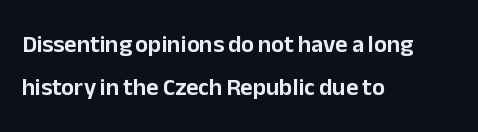
{"italic": "no", "underline": "no", "align": "left", "line_spacing_ratio": 1.78, "letter_spacing": "normal", "letter_spacing_em": 0.0, "glyph_px": 24}
